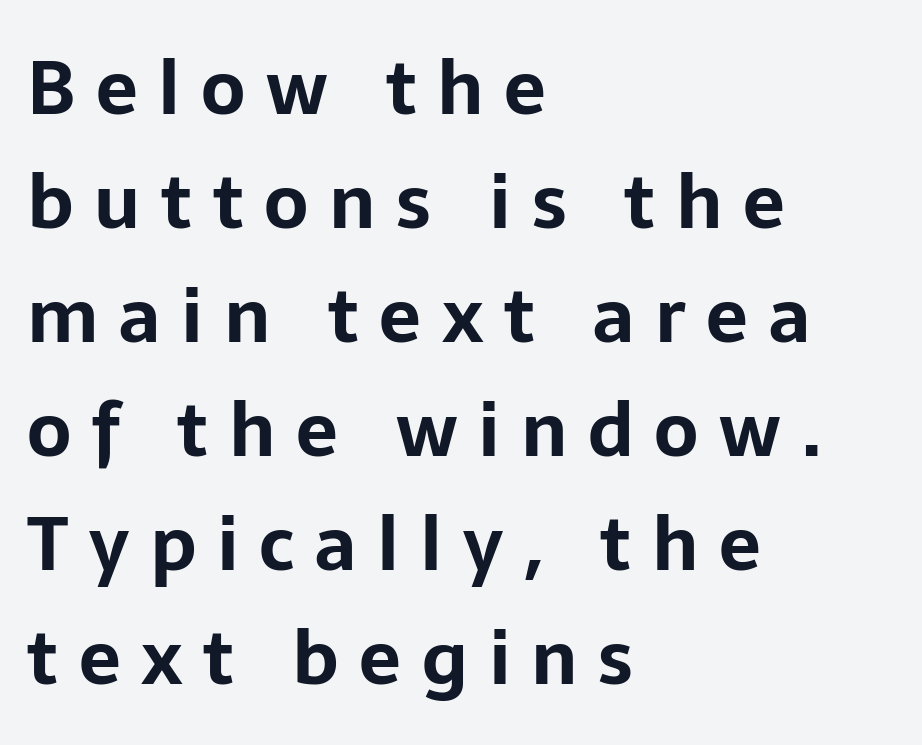
{"serif": "no", "italic": "no", "bold": "yes", "weight": "bold", "width": "normal", "stroke_contrast": "low", "x_height": "medium", "monospaced": "no", "underline": "no", "align": "left", "line_spacing": "normal", "line_spacing_ratio": 1.54, "letter_spacing": "wide", "letter_spacing_em": 0.28, "glyph_px": 74}
